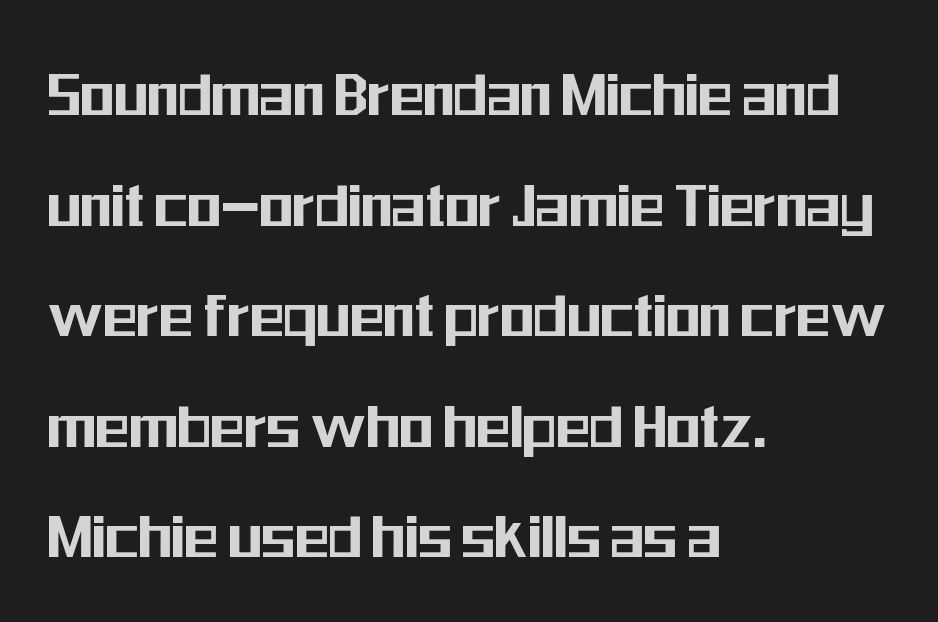
Q: Is the text italic (slanted)? A: No, it is upright.
Q: Is the typeface a serif or a sans-serif typeface? A: Sans-serif.
Q: Is the text underlined? A: No.
Q: How is the paragraph aligned? A: Left-aligned.
Q: Is the spacing between letters normal or unusually wide? A: Normal.
Q: Is the spacing between lines tight, normal or loose? A: Normal.
Q: Width (condensed, normal, or wide)? A: Condensed.
Q: Stroke contrast? A: Medium.
Q: x-height? A: Medium.
Q: Monospaced? A: No.
